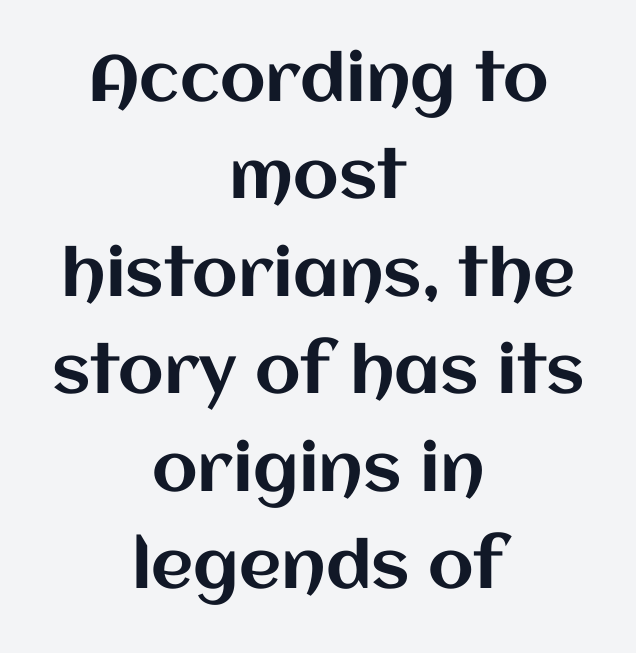
Q: Is the text italic (slanted)? A: No, it is upright.
Q: Is the text underlined? A: No.
Q: How is the paragraph aligned? A: Centered.
Q: Is the spacing between letters normal or unusually wide? A: Normal.
Q: Is the spacing between lines tight, normal or loose? A: Normal.
Q: Width (condensed, normal, or wide)? A: Normal.
Q: Stroke contrast? A: Medium.
Q: x-height? A: Large.
Q: Monospaced? A: No.
